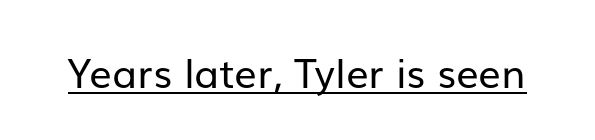
{"serif": "no", "italic": "no", "bold": "no", "weight": "regular", "width": "normal", "stroke_contrast": "low", "x_height": "medium", "monospaced": "no", "underline": "yes", "letter_spacing": "normal", "letter_spacing_em": 0.0, "glyph_px": 40}
